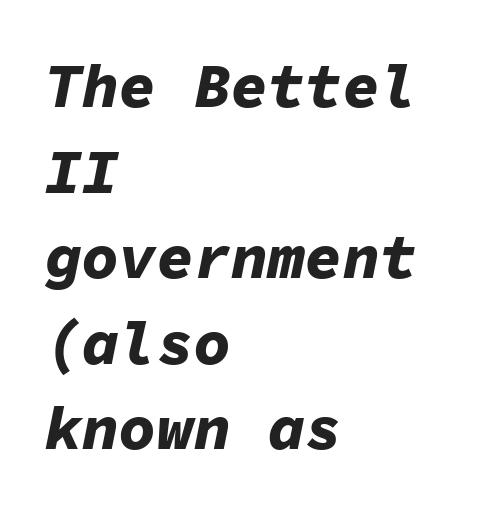
{"italic": "yes", "lean": "right", "slant_degrees": 11, "bold": "yes", "weight": "bold", "width": "normal", "stroke_contrast": "low", "x_height": "medium", "monospaced": "yes", "underline": "no", "align": "left", "line_spacing": "normal", "line_spacing_ratio": 1.38, "letter_spacing": "normal", "letter_spacing_em": 0.0, "glyph_px": 62}
